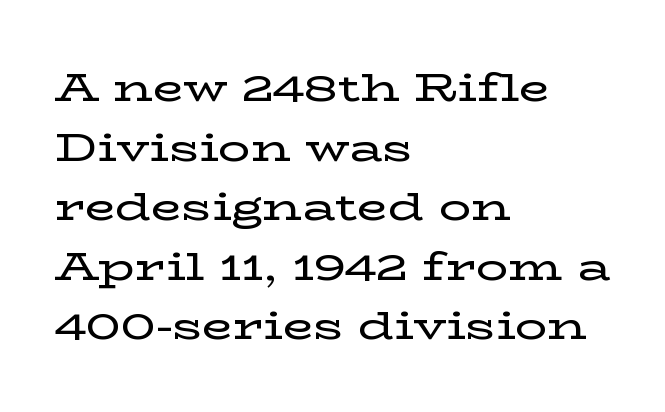
In terms of leading, this rendering sits right in the middle. The lines are quadded left. The passage shown has conventional tracking throughout. A clean baseline with only descenders dipping below it. Do the letters lean? They stand straight. The letters advance in unequal steps, a hallmark of proportional type.
